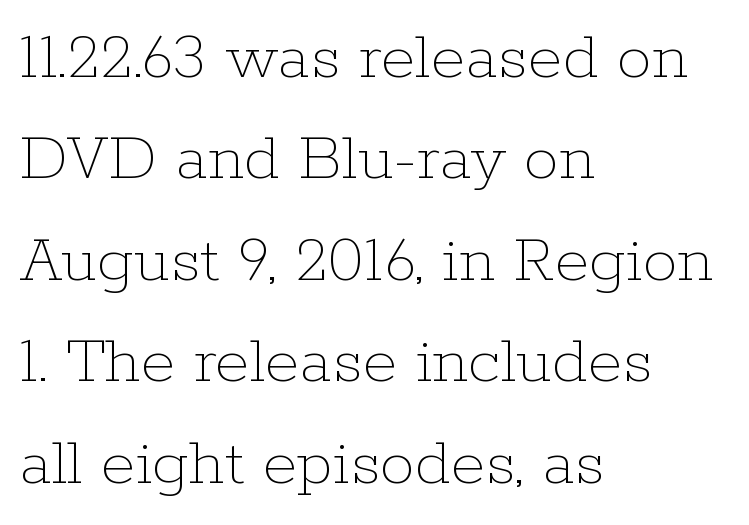
The image shows 70 px thin type, upright; set left-aligned, normal line spacing (1.45x), normal letter spacing, not underlined; low stroke contrast and a medium x-height.
